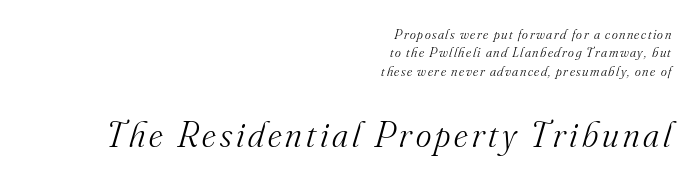
Q: Is the text bold? A: No.
Q: Is the text italic (slanted)? A: Yes, it leans right by about 16 degrees.
Q: Is the typeface a serif or a sans-serif typeface? A: Serif.
Q: Is the text underlined? A: No.
Q: How is the paragraph aligned? A: Right-aligned.
Q: Is the spacing between lines tight, normal or loose? A: Normal.
Q: Which block of text is set in a larger size, the first (top) or the second (bottom)? A: The second (bottom) one.
Q: Width (condensed, normal, or wide)? A: Normal.
Q: Stroke contrast? A: Medium.
Q: x-height? A: Small.
Q: Monospaced? A: No.
